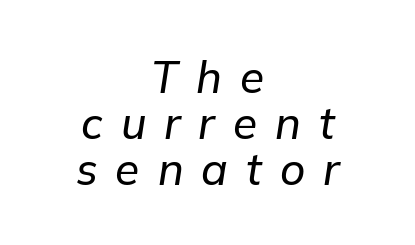
The image shows 44 px text type, italic (leaning right); set centered, tight line spacing (1.05x), unusually wide letter spacing (+0.41 em), not underlined; low stroke contrast and a medium x-height.
